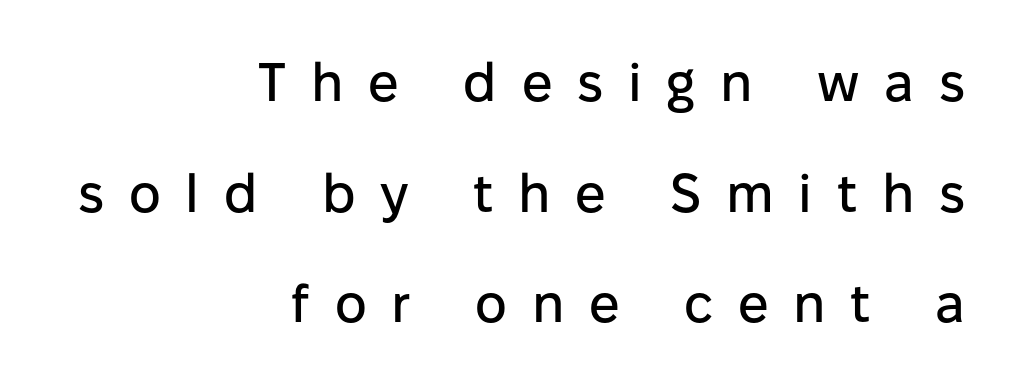
{"serif": "no", "italic": "no", "width": "normal", "stroke_contrast": "low", "x_height": "medium", "monospaced": "no", "underline": "no", "align": "right", "line_spacing": "loose", "line_spacing_ratio": 2.05, "letter_spacing": "wide", "letter_spacing_em": 0.46, "glyph_px": 54}
